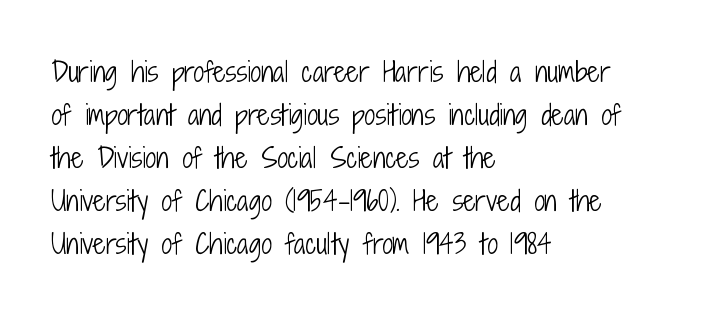
Line beginnings align vertically; line endings do not. Quick note: not italic, upright. No chunkiness to these letters — they're not bold. Default kerning and tracking; the words read as compact shapes.
